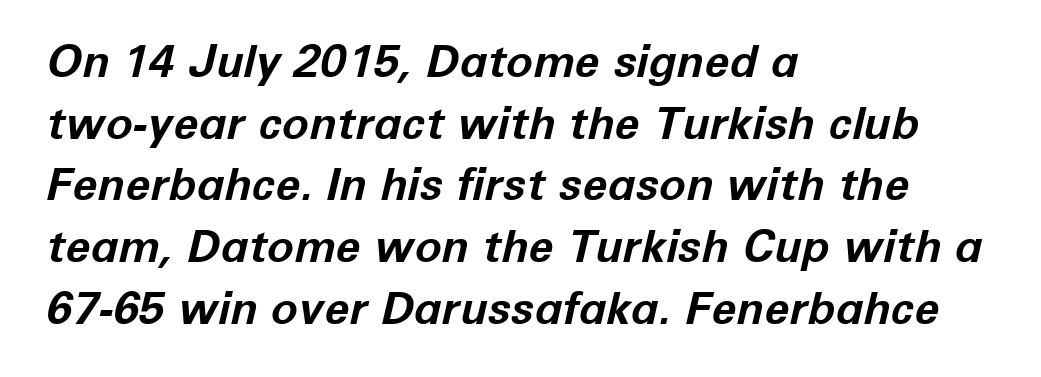
{"italic": "yes", "lean": "right", "slant_degrees": 12, "bold": "yes", "weight": "bold", "width": "normal", "stroke_contrast": "low", "x_height": "medium", "monospaced": "no", "underline": "no", "align": "left", "line_spacing": "normal", "line_spacing_ratio": 1.37, "letter_spacing": "normal", "letter_spacing_em": 0.0, "glyph_px": 45}
